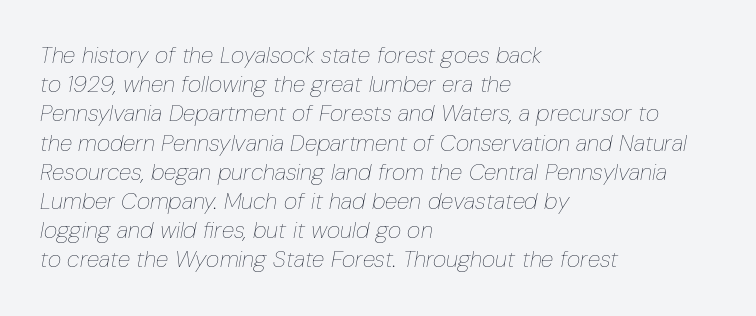
Q: Is the text bold? A: No.
Q: Is the text italic (slanted)? A: Yes, it leans right by about 10 degrees.
Q: Is the text underlined? A: No.
Q: How is the paragraph aligned? A: Left-aligned.
Q: Is the spacing between letters normal or unusually wide? A: Normal.
Q: Is the spacing between lines tight, normal or loose? A: Normal.
